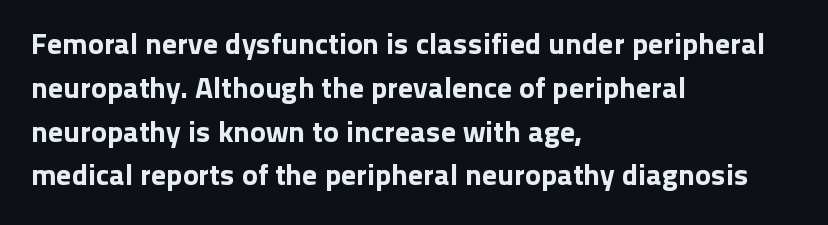
The letterforms sit shoulder to shoulder at normal distance. Is there any slant? The stems are plumb. Each row of text sits above clean, open space. Does the copy run flush right? No — it runs flush left. Regarding leading, the lines here are spaced in the standard way.
